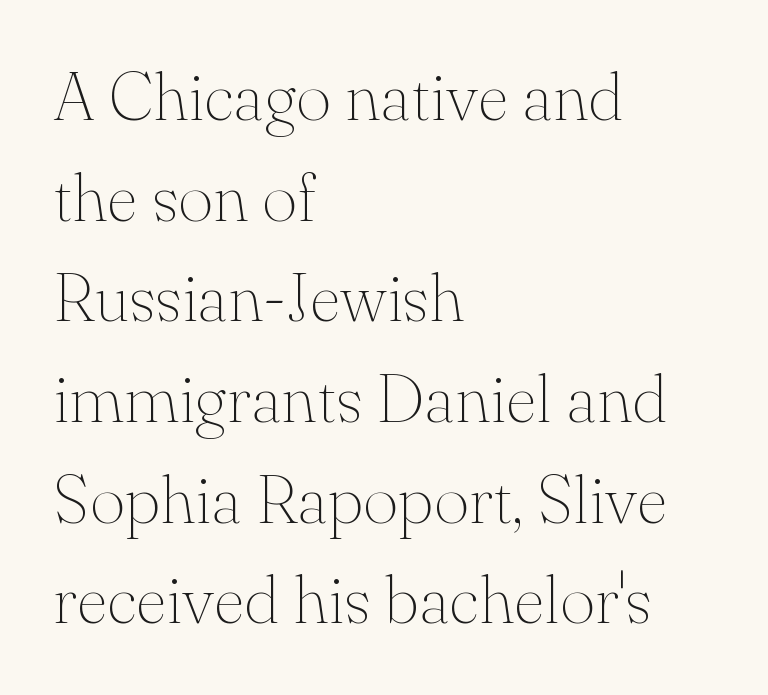
Q: Is the text bold? A: No.
Q: Is the text italic (slanted)? A: No, it is upright.
Q: Is the typeface a serif or a sans-serif typeface? A: Serif.
Q: Is the text underlined? A: No.
Q: How is the paragraph aligned? A: Left-aligned.
Q: Is the spacing between letters normal or unusually wide? A: Normal.
Q: Is the spacing between lines tight, normal or loose? A: Normal.
Q: Width (condensed, normal, or wide)? A: Normal.
Q: Stroke contrast? A: Medium.
Q: x-height? A: Small.
Q: Monospaced? A: No.
